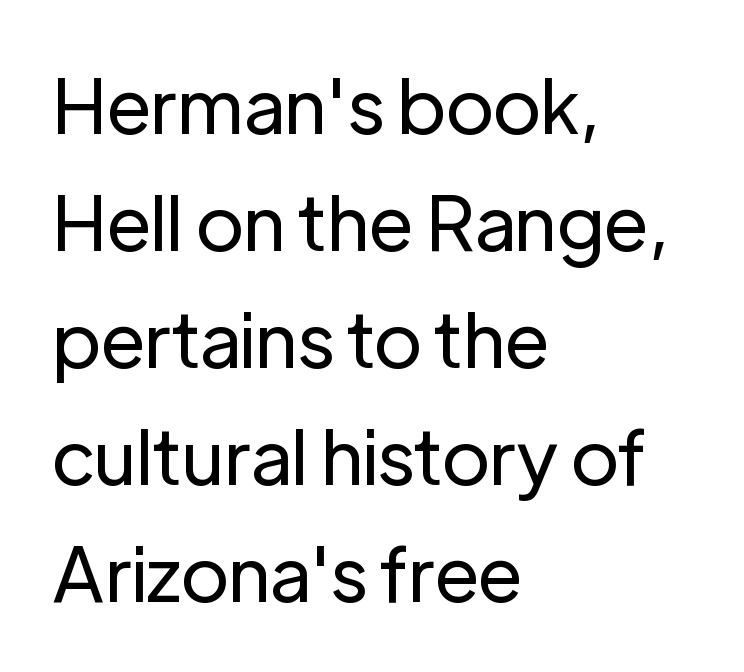
Rows of type keep a routine distance in the vertical direction. When letters stand straight like this, we call the style roman or upright. Weight: regular or lighter. Note the varied advance widths — an 'i' is clearly narrower than an 'm'.
